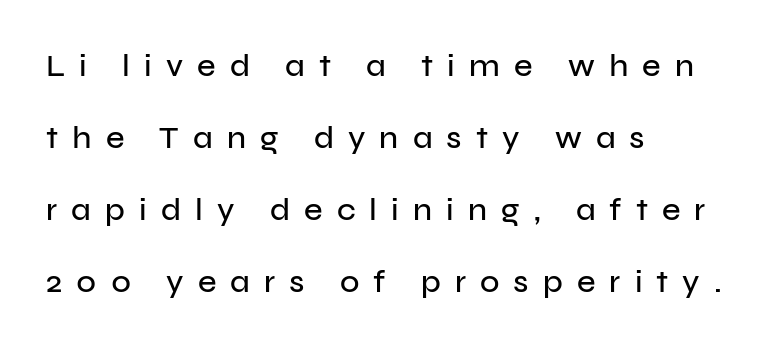
The lettering stays uniformly vertical, giving the passage a roman look. Serif or sans? Sans — the stroke terminals are bare. Think of a printed novel: that variable character pitch is what you see here. If you drew a ruler down the left edge, every line would touch it. The glyphs are unaccompanied by any horizontal stroke below them. Regarding leading, the lines here are spaced well apart.
